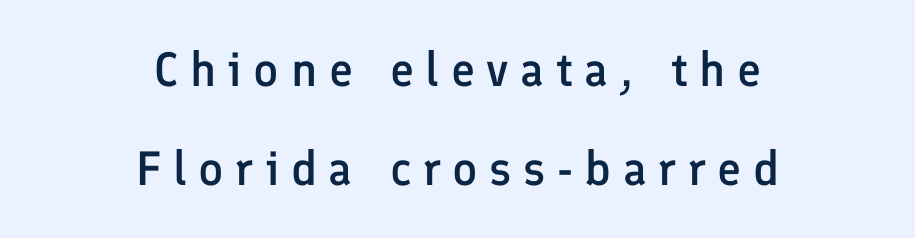
{"serif": "no", "italic": "no", "bold": "semi", "weight": "semibold", "width": "normal", "stroke_contrast": "low", "x_height": "medium", "monospaced": "no", "underline": "no", "align": "center", "line_spacing": "loose", "line_spacing_ratio": 2.07, "letter_spacing": "wide", "letter_spacing_em": 0.24, "glyph_px": 48}
